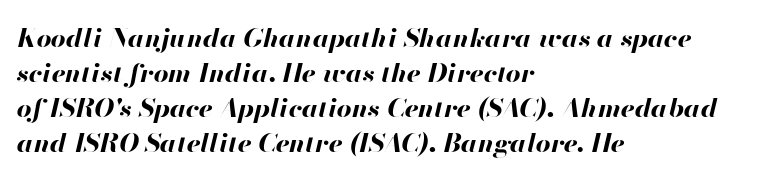
{"italic": "yes", "lean": "right", "slant_degrees": 13, "bold": "yes", "underline": "no", "align": "left", "line_spacing": "normal", "line_spacing_ratio": 1.35, "letter_spacing": "normal", "letter_spacing_em": 0.0, "glyph_px": 26}
